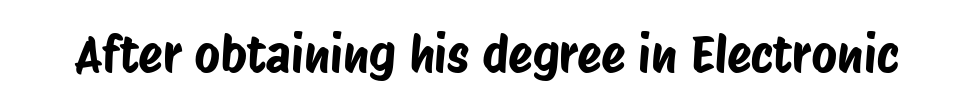
{"serif": "no", "width": "condensed", "stroke_contrast": "low", "x_height": "large", "monospaced": "no", "underline": "no", "letter_spacing": "normal", "letter_spacing_em": 0.0, "glyph_px": 50}
